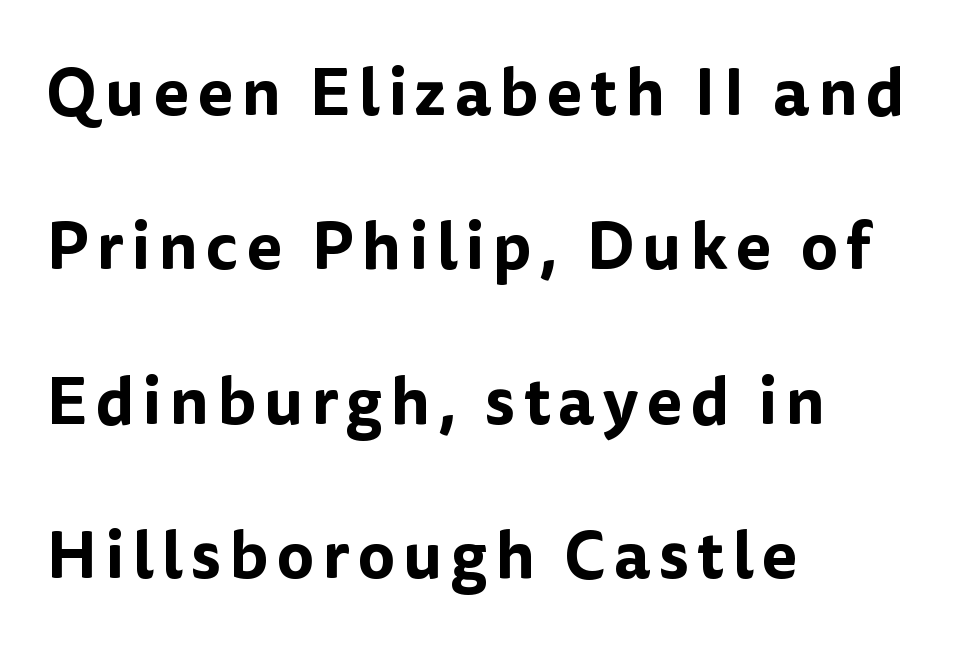
{"serif": "no", "italic": "no", "width": "normal", "stroke_contrast": "low", "x_height": "medium", "monospaced": "no", "underline": "no", "align": "left", "line_spacing": "loose", "line_spacing_ratio": 2.34, "glyph_px": 66}
